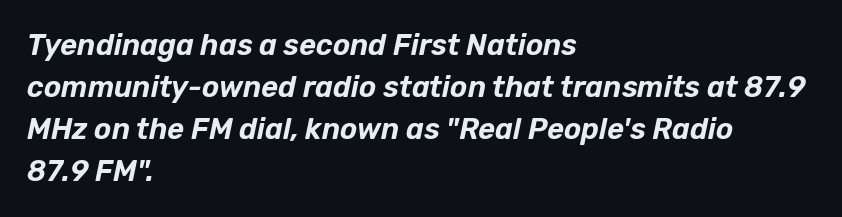
The string is rendered with underlining switched off. This sample uses plain, unmodified letter spacing. A typesetter would call this leading conventional body-copy spacing. Spacing verdict: proportional, widths tailored to each character. The paragraph has a hard left edge and a soft right edge.
